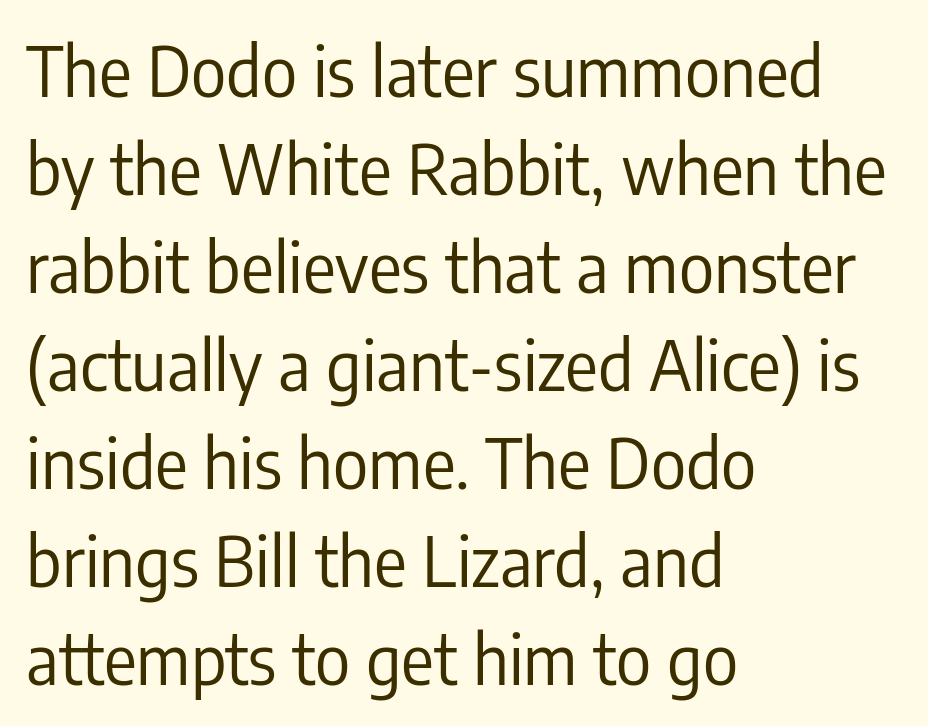
Q: Is the text bold? A: No.
Q: Is the text italic (slanted)? A: No, it is upright.
Q: Is the typeface a serif or a sans-serif typeface? A: Sans-serif.
Q: Is the text underlined? A: No.
Q: How is the paragraph aligned? A: Left-aligned.
Q: Is the spacing between letters normal or unusually wide? A: Normal.
Q: Is the spacing between lines tight, normal or loose? A: Normal.
Q: Width (condensed, normal, or wide)? A: Condensed.
Q: Stroke contrast? A: Low.
Q: x-height? A: Medium.
Q: Monospaced? A: No.
